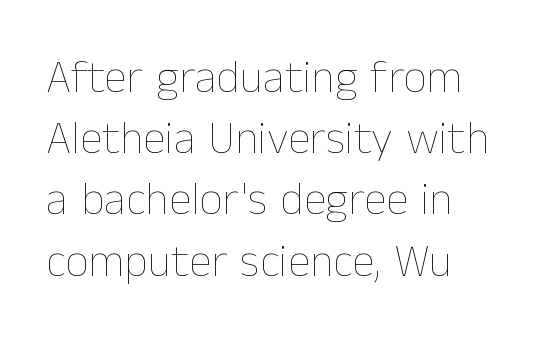
A typesetter would call this proportional, since set widths differ per character. Leading matches the norm, producing a regular column. The string is rendered with underlining switched off. Words appear dense and cohesive because spacing is normal. The weight tops out at a normal text grade. Does the lettering tilt? It doesn't — this is upright.
